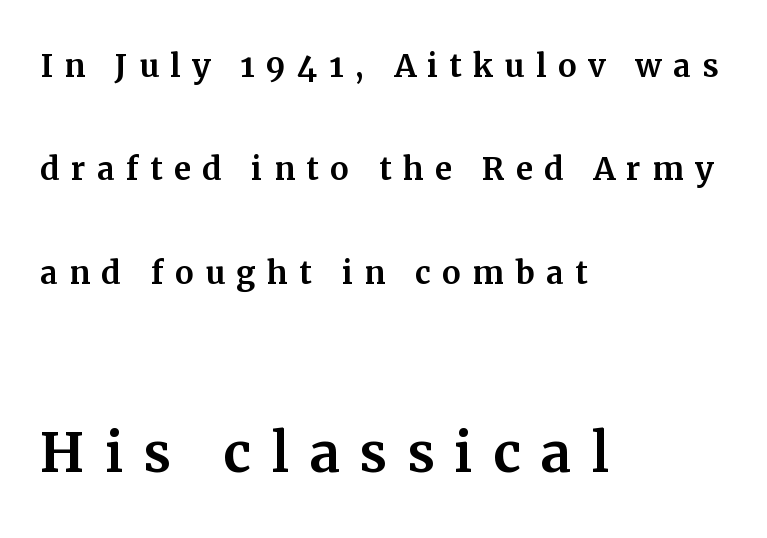
Q: Is the text italic (slanted)? A: No, it is upright.
Q: Is the typeface a serif or a sans-serif typeface? A: Serif.
Q: Is the text underlined? A: No.
Q: How is the paragraph aligned? A: Left-aligned.
Q: Is the spacing between letters normal or unusually wide? A: Unusually wide.
Q: Is the spacing between lines tight, normal or loose? A: Loose.
Q: Which block of text is set in a larger size, the first (top) or the second (bottom)? A: The second (bottom) one.
Q: Width (condensed, normal, or wide)? A: Normal.
Q: Stroke contrast? A: Medium.
Q: x-height? A: Medium.
Q: Monospaced? A: No.
